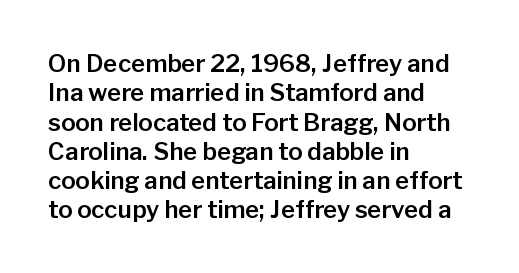
Q: Is the text italic (slanted)? A: No, it is upright.
Q: Is the text underlined? A: No.
Q: How is the paragraph aligned? A: Left-aligned.
Q: Is the spacing between letters normal or unusually wide? A: Normal.
